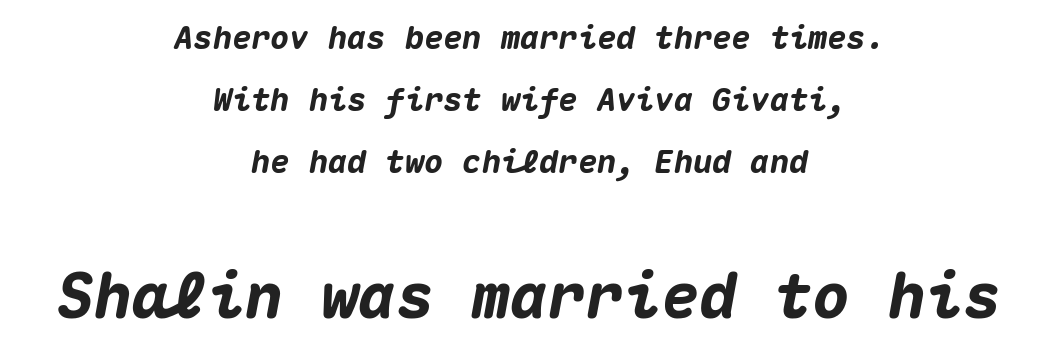
The image shows 63 px heavy type, italic (leaning right), monospaced; set centered, loose line spacing (1.94x), normal letter spacing, not underlined; the second (bottom) block is 1.97x larger; medium stroke contrast and a medium x-height.
